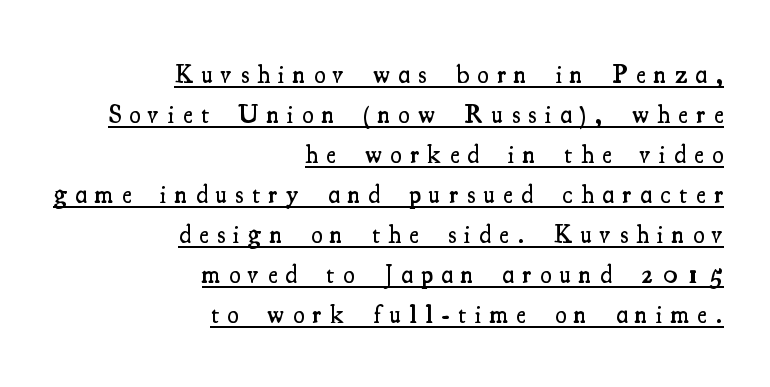
Summary of weight: moderately heavy, a semibold. Leading matches the norm, producing a regular column. If you drew a line through each stem, it would be perfectly vertical. The lettering is marked with a stroke running underneath it.
